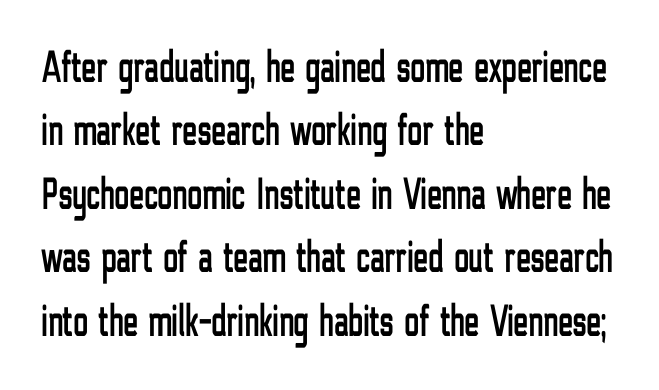
Q: Is the text italic (slanted)? A: No, it is upright.
Q: Is the typeface a serif or a sans-serif typeface? A: Sans-serif.
Q: Is the text underlined? A: No.
Q: How is the paragraph aligned? A: Left-aligned.
Q: Is the spacing between letters normal or unusually wide? A: Normal.
Q: Is the spacing between lines tight, normal or loose? A: Normal.
Q: Width (condensed, normal, or wide)? A: Condensed.
Q: Stroke contrast? A: Low.
Q: x-height? A: Medium.
Q: Monospaced? A: No.
